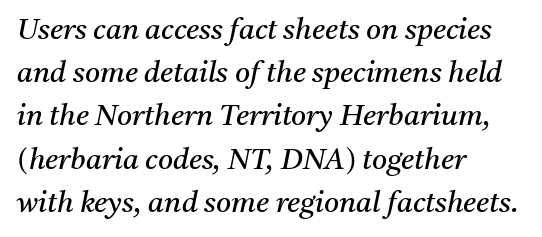
{"serif": "yes", "italic": "yes", "lean": "right", "slant_degrees": 11, "bold": "no", "weight": "regular", "width": "normal", "stroke_contrast": "medium", "x_height": "medium", "monospaced": "no", "underline": "no", "align": "left", "line_spacing": "normal", "line_spacing_ratio": 1.49, "letter_spacing": "normal", "letter_spacing_em": 0.0, "glyph_px": 29}
